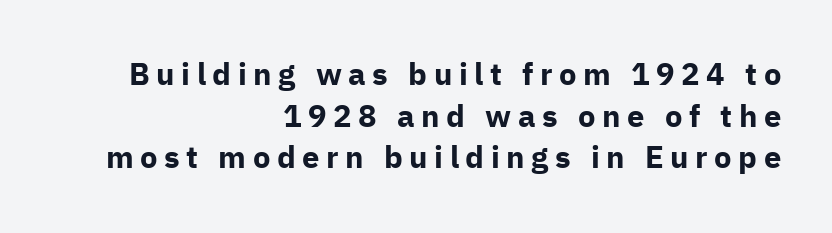
The image shows 31 px bold sans-serif type, upright; set right-aligned, normal line spacing (1.34x), unusually wide letter spacing (+0.21 em), not underlined; low stroke contrast and a medium x-height.
